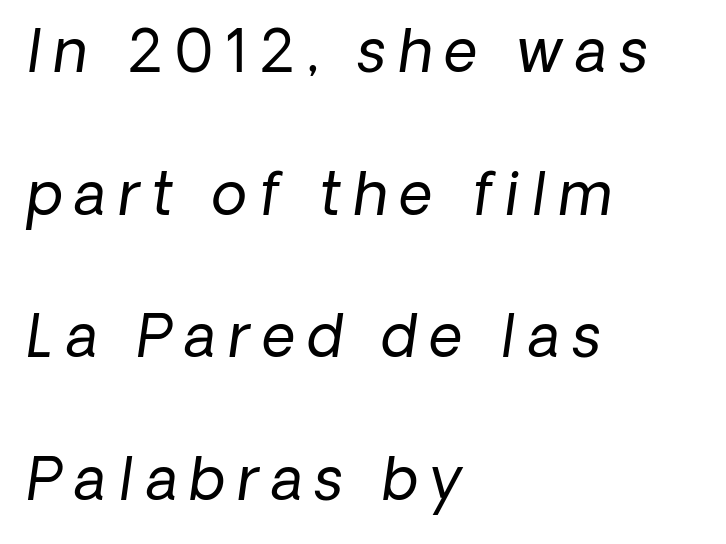
{"serif": "no", "bold": "no", "weight": "regular", "width": "normal", "stroke_contrast": "low", "x_height": "medium", "monospaced": "no", "underline": "no", "align": "left", "line_spacing": "loose", "line_spacing_ratio": 2.46, "letter_spacing": "wide", "letter_spacing_em": 0.21, "glyph_px": 58}
